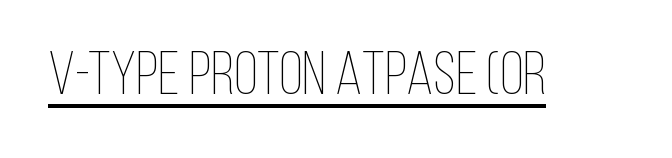
The lettering is marked with a stroke running underneath it. The line texture is even and compact thanks to regular tracking. Heft: none added — not bold. You could not count columns in this text — the font is proportionally spaced. Designer's note — italics off, roman on.
